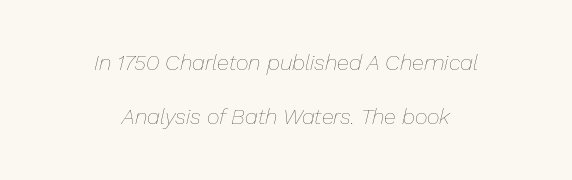
The strokes are not fattened; the text isn't bold. Italic: yes, the glyphs are oblique. Honestly, the letter spacing is just normal — you wouldn't notice it. This sample is center-justified, so both line endings float freely.
